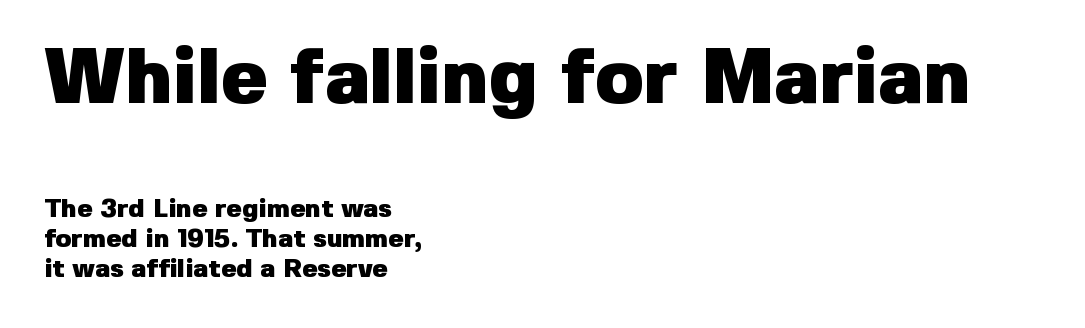
Caption: bold face, heavy strokes. Quick note: not italic, upright. Caption: standard tracking, unaltered. The typesetter chose a ragged-right arrangement here.
